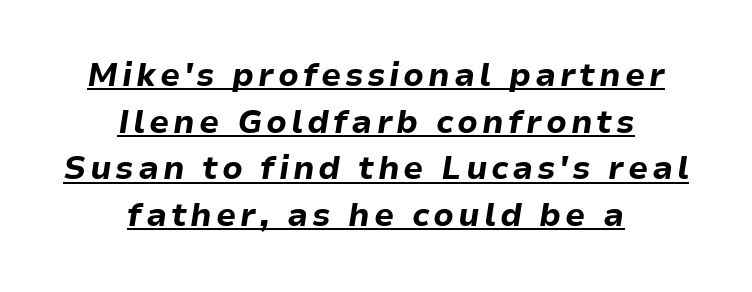
{"italic": "yes", "lean": "right", "slant_degrees": 9, "bold": "yes", "weight": "bold", "width": "normal", "stroke_contrast": "low", "x_height": "medium", "monospaced": "no", "underline": "yes", "align": "center", "line_spacing": "normal", "line_spacing_ratio": 1.46, "glyph_px": 32}
